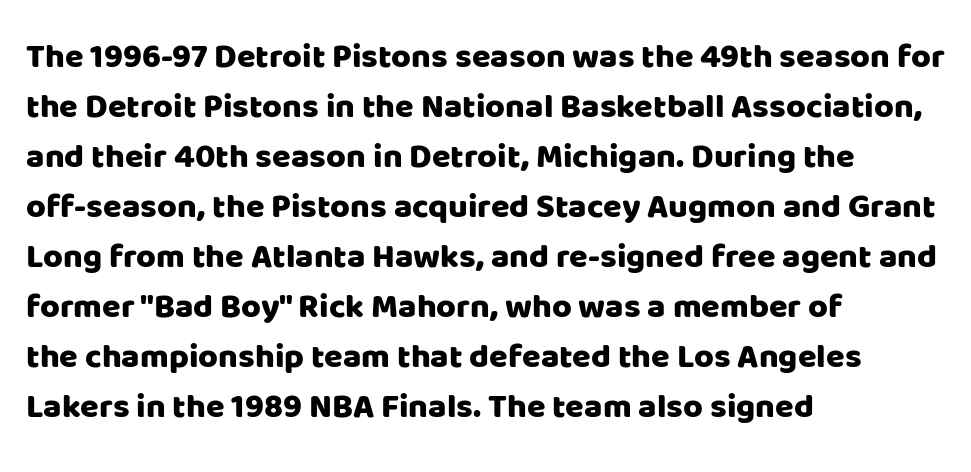
The image shows 34 px sans-serif type, upright; set left-aligned, normal line spacing (1.47x), normal letter spacing, not underlined; low stroke contrast and a large x-height.
